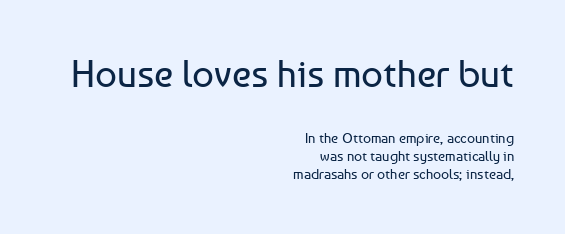
Q: Is the text bold? A: No.
Q: Is the text italic (slanted)? A: No, it is upright.
Q: Is the typeface a serif or a sans-serif typeface? A: Sans-serif.
Q: Is the text underlined? A: No.
Q: How is the paragraph aligned? A: Right-aligned.
Q: Is the spacing between letters normal or unusually wide? A: Normal.
Q: Is the spacing between lines tight, normal or loose? A: Normal.
Q: Which block of text is set in a larger size, the first (top) or the second (bottom)? A: The first (top) one.
Q: Width (condensed, normal, or wide)? A: Normal.
Q: Stroke contrast? A: Low.
Q: x-height? A: Medium.
Q: Monospaced? A: No.
